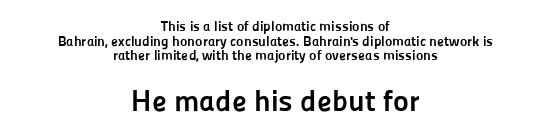
Q: Is the text bold? A: Yes.
Q: Is the text italic (slanted)? A: No, it is upright.
Q: Is the typeface a serif or a sans-serif typeface? A: Sans-serif.
Q: Is the text underlined? A: No.
Q: How is the paragraph aligned? A: Centered.
Q: Is the spacing between letters normal or unusually wide? A: Normal.
Q: Is the spacing between lines tight, normal or loose? A: Tight.
Q: Which block of text is set in a larger size, the first (top) or the second (bottom)? A: The second (bottom) one.
Q: Width (condensed, normal, or wide)? A: Normal.
Q: Stroke contrast? A: Low.
Q: x-height? A: Medium.
Q: Monospaced? A: No.
